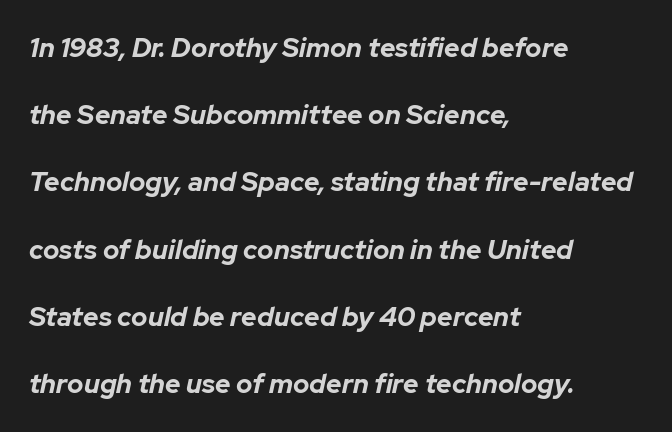
Line spacing here is loose. The passage shown is not underscored anywhere. Line beginnings align vertically; line endings do not. The characters look thick and weighty, a clear bold.
